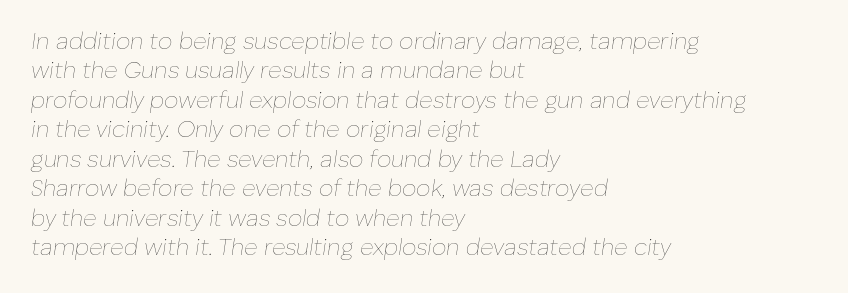
{"italic": "yes", "lean": "right", "slant_degrees": 8, "bold": "no", "underline": "no", "align": "left", "line_spacing": "normal", "line_spacing_ratio": 1.28, "letter_spacing": "normal", "letter_spacing_em": 0.0, "glyph_px": 23}
